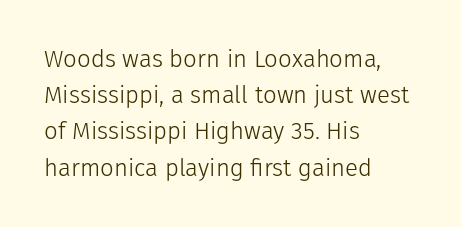
Q: Is the text bold? A: No.
Q: Is the text italic (slanted)? A: No, it is upright.
Q: Is the text underlined? A: No.
Q: How is the paragraph aligned? A: Left-aligned.
Q: Is the spacing between letters normal or unusually wide? A: Normal.
Q: Is the spacing between lines tight, normal or loose? A: Normal.
